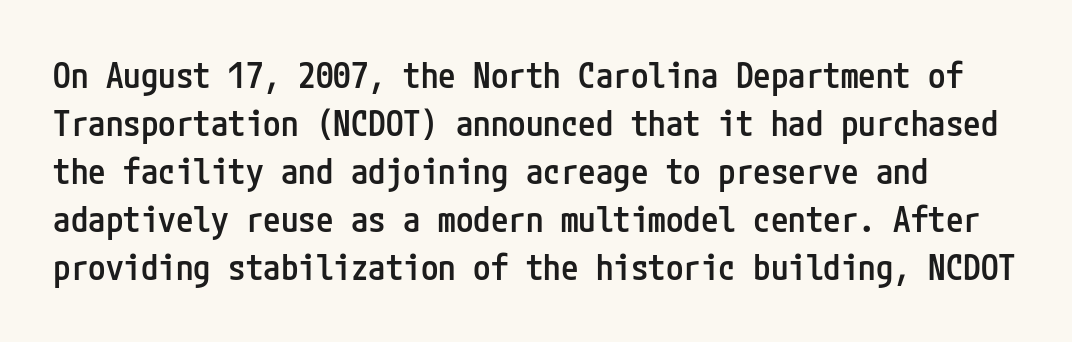
The image shows 35 px semibold, condensed sans-serif type, upright; set normal line spacing (1.37x), normal letter spacing, not underlined; low stroke contrast and a medium x-height.
